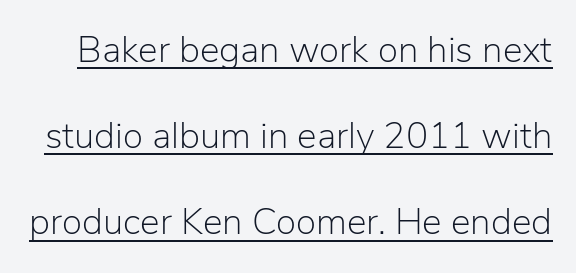
{"serif": "no", "italic": "no", "bold": "no", "weight": "light", "width": "normal", "stroke_contrast": "low", "x_height": "medium", "monospaced": "no", "underline": "yes", "line_spacing": "loose", "line_spacing_ratio": 2.33, "letter_spacing": "normal", "letter_spacing_em": 0.0, "glyph_px": 37}
